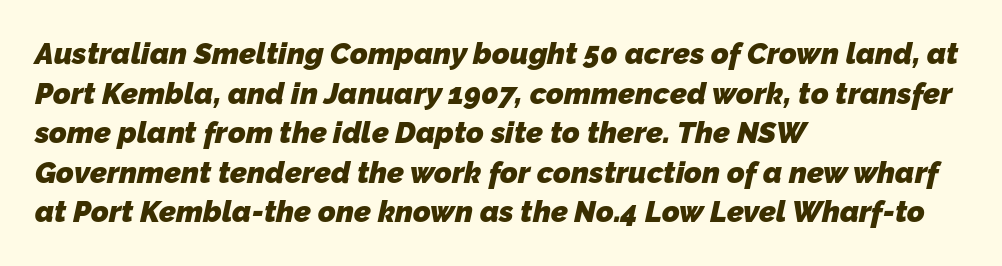
Q: Is the text bold? A: Yes.
Q: Is the typeface a serif or a sans-serif typeface? A: Sans-serif.
Q: Is the text underlined? A: No.
Q: How is the paragraph aligned? A: Left-aligned.
Q: Is the spacing between letters normal or unusually wide? A: Normal.
Q: Is the spacing between lines tight, normal or loose? A: Normal.
Q: Width (condensed, normal, or wide)? A: Normal.
Q: Stroke contrast? A: Low.
Q: x-height? A: Medium.
Q: Monospaced? A: No.
